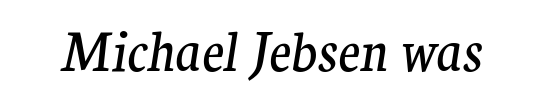
Is this a sans? No — the strokes have serifs. Varying glyph widths throughout — classic text-font behaviour. Decoration check: the copy has no underline. Nothing heavy about these letters — not bold at all.
